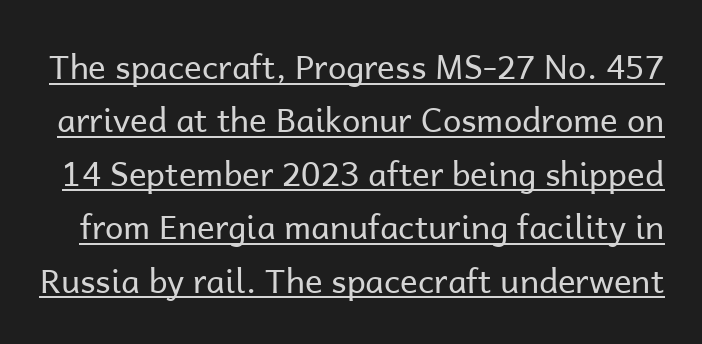
The passage shown is not bold in any degree. Vertically, the passage feels balanced, rows spaced as you'd expect. The characters display no serif detailing; their extremities are plain. Unlike italic type, these characters show no tilt at all. Tracking value appears to be zero — textbook default spacing. The face used here appears with an underline applied.
